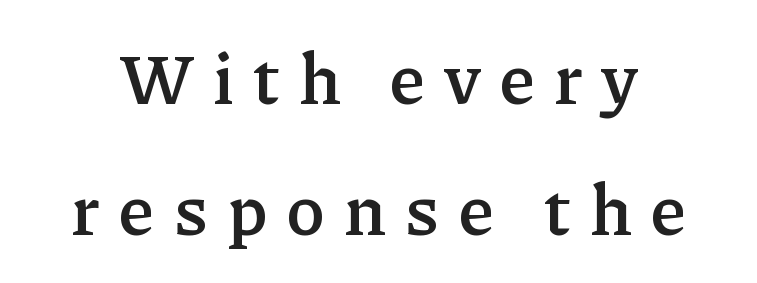
This sample uses an upright cut, with every glyph sitting square on the baseline. The space beneath each line is pristine and unruled. Varying glyph widths throughout — classic text-font behaviour. The horizontal fit of the characters is loose and conspicuously gappy. The letters are semibold — heavier than regular but short of a full bold.
